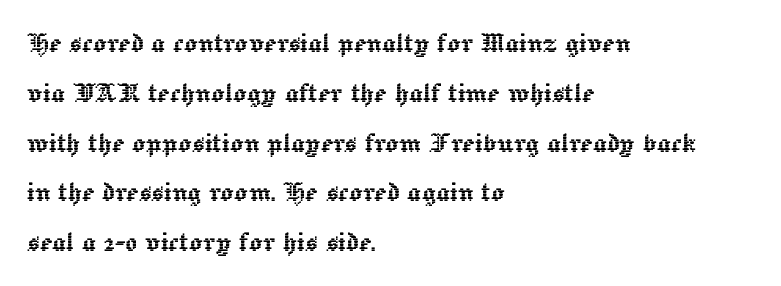
Horizontally, the lines are justified to the leading edge only. The letters advance in unequal steps, a hallmark of proportional type. Descenders hang freely into open space. This sample uses an upright cut, with every glyph sitting square on the baseline. What's the leading like? Ordinary, nothing unusual.
